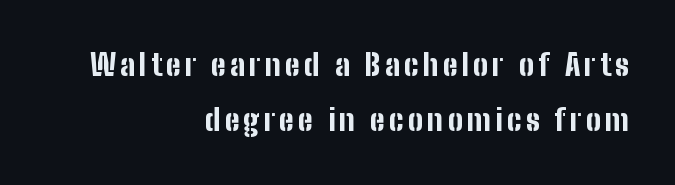
Q: Is the text bold? A: Yes.
Q: Is the text italic (slanted)? A: No, it is upright.
Q: Is the typeface a serif or a sans-serif typeface? A: Sans-serif.
Q: Is the text underlined? A: No.
Q: How is the paragraph aligned? A: Right-aligned.
Q: Width (condensed, normal, or wide)? A: Condensed.
Q: Stroke contrast? A: Low.
Q: x-height? A: Medium.
Q: Monospaced? A: No.
